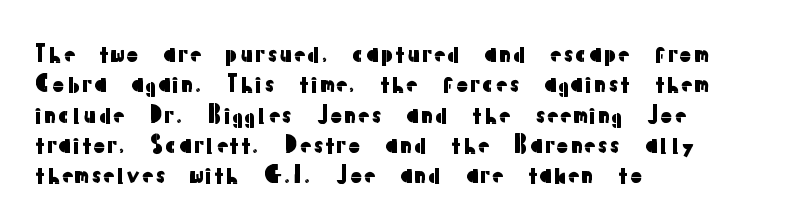
Q: Is the text italic (slanted)? A: No, it is upright.
Q: Is the text underlined? A: No.
Q: How is the paragraph aligned? A: Left-aligned.
Q: Is the spacing between letters normal or unusually wide? A: Normal.
Q: Is the spacing between lines tight, normal or loose? A: Normal.
